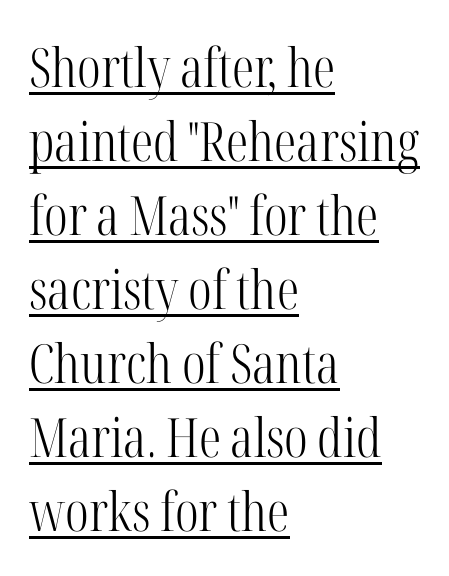
The image shows 54 px light, condensed serif type, upright; set left-aligned, normal line spacing (1.37x), normal letter spacing, underlined; high stroke contrast and a medium x-height.
